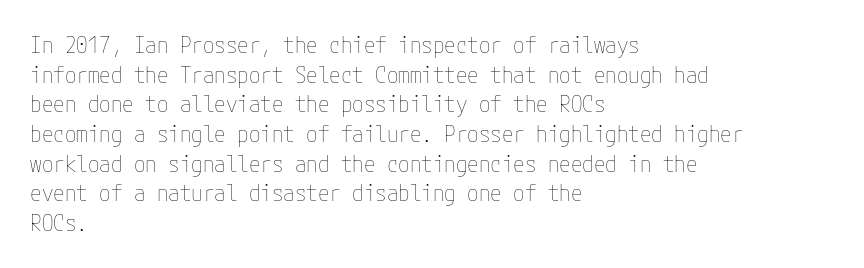
{"italic": "no", "bold": "no", "underline": "no", "align": "left", "line_spacing": "normal", "line_spacing_ratio": 1.29, "letter_spacing": "normal", "letter_spacing_em": 0.0, "glyph_px": 23}
